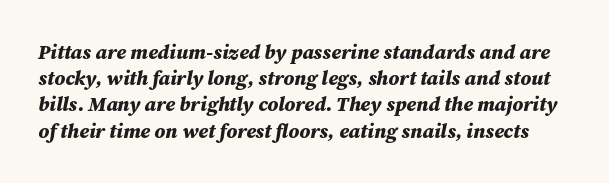
Compared with an ordinary text face, these strokes are far heavier — a full bold. Vertically, the passage feels balanced, rows spaced as you'd expect. Check the space under the baseline: it is left empty. The face used here is rendered with its standard letterfit.
